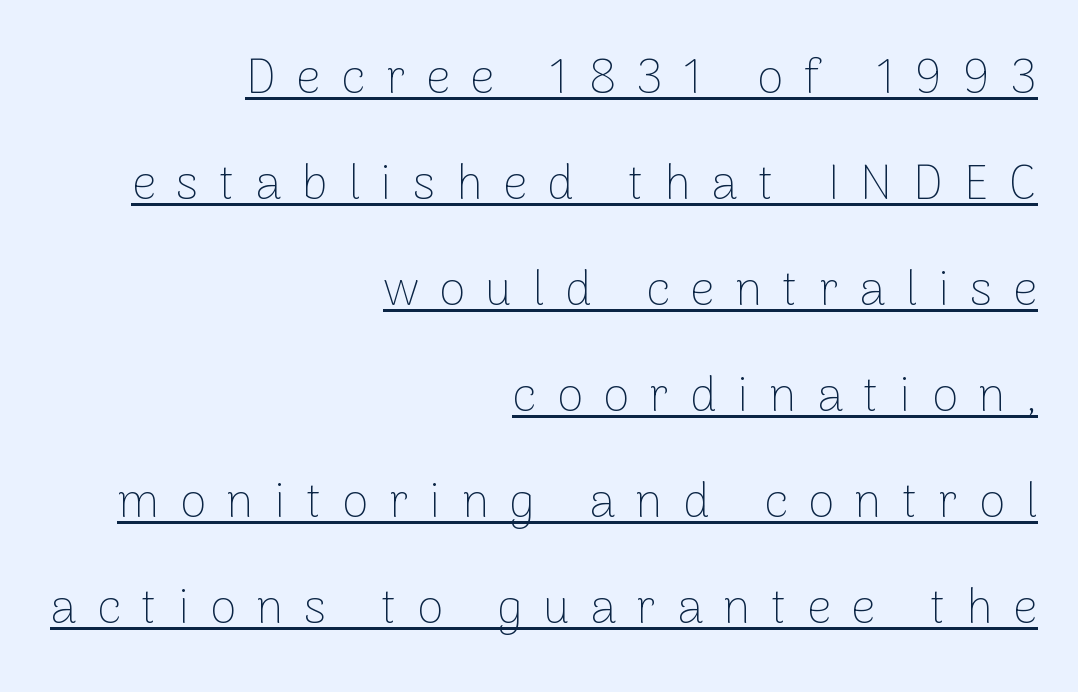
Q: Is the text bold? A: No.
Q: Is the text italic (slanted)? A: No, it is upright.
Q: Is the typeface a serif or a sans-serif typeface? A: Sans-serif.
Q: Is the text underlined? A: Yes.
Q: How is the paragraph aligned? A: Right-aligned.
Q: Is the spacing between letters normal or unusually wide? A: Unusually wide.
Q: Is the spacing between lines tight, normal or loose? A: Loose.
Q: Width (condensed, normal, or wide)? A: Normal.
Q: Stroke contrast? A: Low.
Q: x-height? A: Medium.
Q: Monospaced? A: No.
